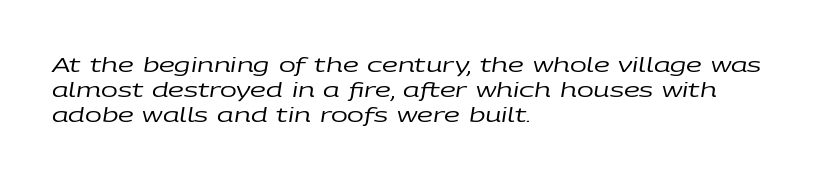
There's an unmistakable incline to the writing here. Leading: standard. Vertical stems look standard width or narrower in stroke. This sample uses plain, unmodified letter spacing.
